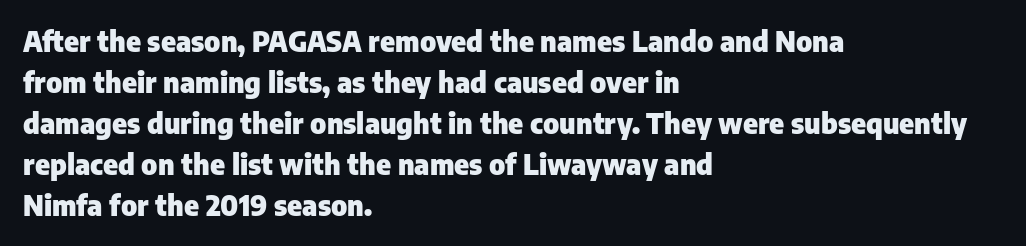
Italic: no, the glyphs are upright roman. In CSS terms this would be text-align: left. Heavy-handed strokes throughout: this text is bold. Nothing sits at the stroke ends, so this counts as sans-serif.
